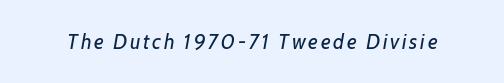
The image shows 21 px text type, italic (leaning right); set not underlined.
